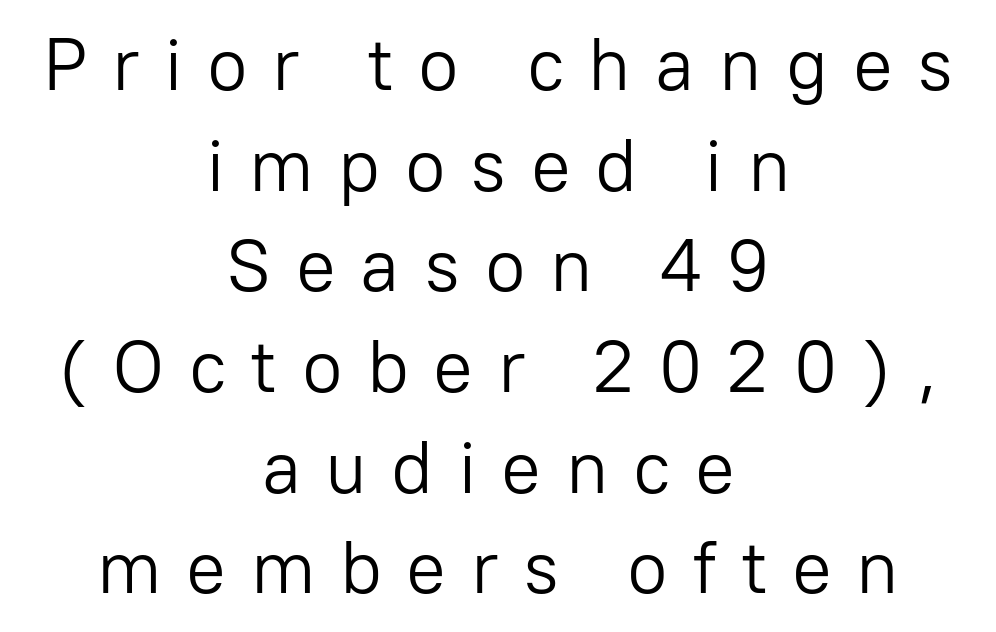
Q: Is the text bold? A: No.
Q: Is the text italic (slanted)? A: No, it is upright.
Q: Is the typeface a serif or a sans-serif typeface? A: Sans-serif.
Q: Is the text underlined? A: No.
Q: How is the paragraph aligned? A: Centered.
Q: Is the spacing between letters normal or unusually wide? A: Unusually wide.
Q: Is the spacing between lines tight, normal or loose? A: Normal.
Q: Width (condensed, normal, or wide)? A: Normal.
Q: Stroke contrast? A: Low.
Q: x-height? A: Medium.
Q: Monospaced? A: No.
